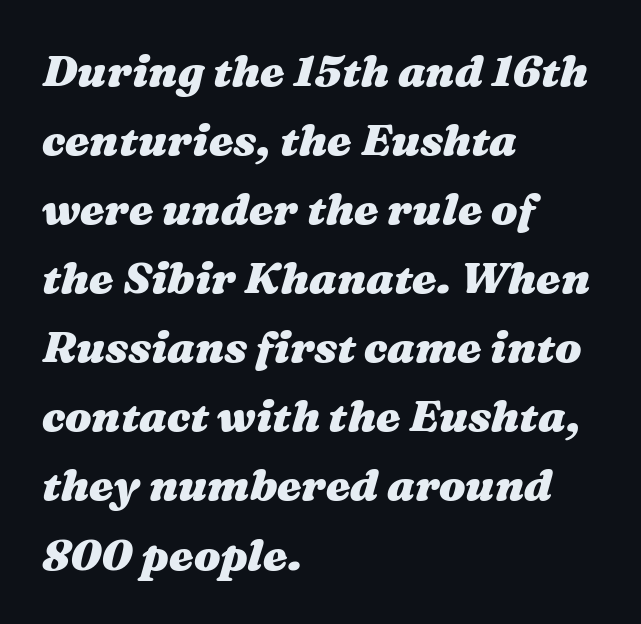
Q: Is the text bold? A: Yes.
Q: Is the text italic (slanted)? A: Yes, it leans right by about 16 degrees.
Q: Is the text underlined? A: No.
Q: How is the paragraph aligned? A: Left-aligned.
Q: Is the spacing between letters normal or unusually wide? A: Normal.
Q: Is the spacing between lines tight, normal or loose? A: Normal.
Q: Width (condensed, normal, or wide)? A: Wide.
Q: Stroke contrast? A: Medium.
Q: x-height? A: Medium.
Q: Monospaced? A: No.
